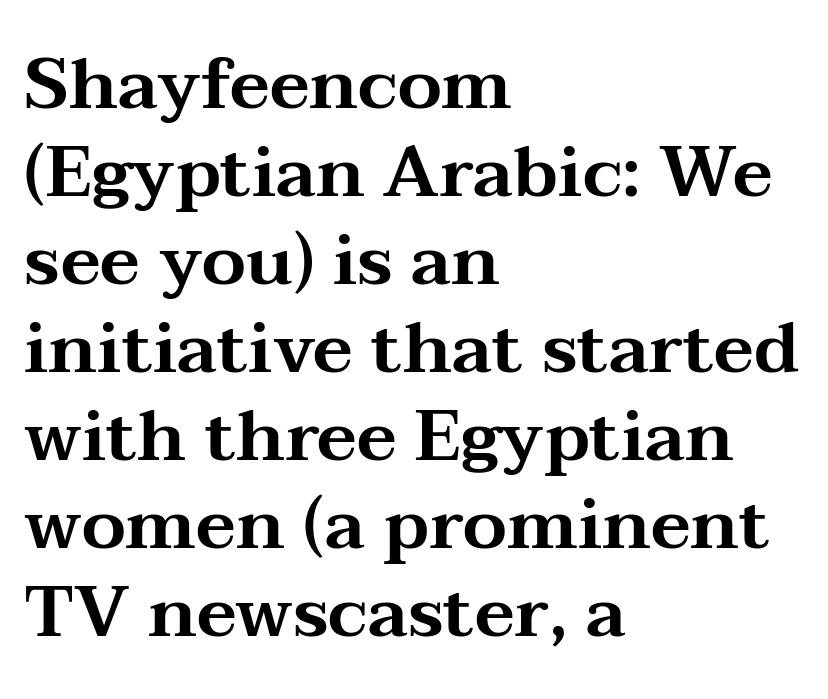
{"serif": "yes", "italic": "no", "width": "wide", "stroke_contrast": "medium", "x_height": "medium", "monospaced": "no", "underline": "no", "align": "left", "line_spacing_ratio": 1.24, "letter_spacing": "normal", "letter_spacing_em": 0.0, "glyph_px": 71}
